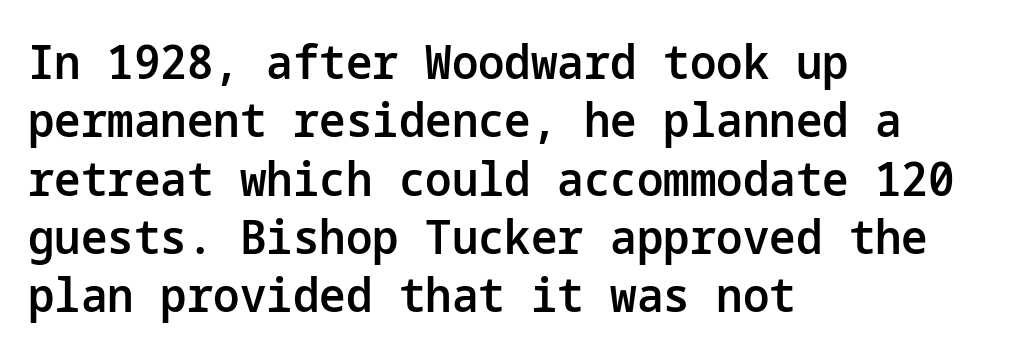
The image shows 47 px semibold sans-serif type, upright; set left-aligned, line spacing 1.24x, normal letter spacing, not underlined; low stroke contrast and a medium x-height.
